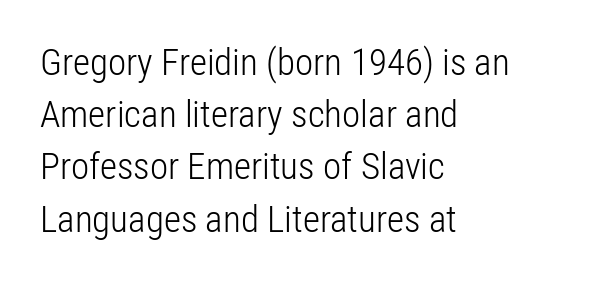
{"serif": "no", "italic": "no", "bold": "no", "weight": "light", "width": "condensed", "stroke_contrast": "low", "x_height": "medium", "monospaced": "no", "underline": "no", "align": "left", "line_spacing": "normal", "line_spacing_ratio": 1.41, "letter_spacing": "normal", "letter_spacing_em": 0.0, "glyph_px": 37}
